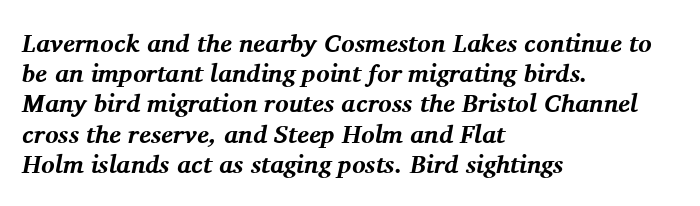
The baseline area is clear. The passage shown is emphatically bold. Characters are canted at an angle relative to the baseline's perpendicular. In terms of letterspacing, this is plain default setting. A student would call this left alignment; a typographer would say flush left, rag right.
